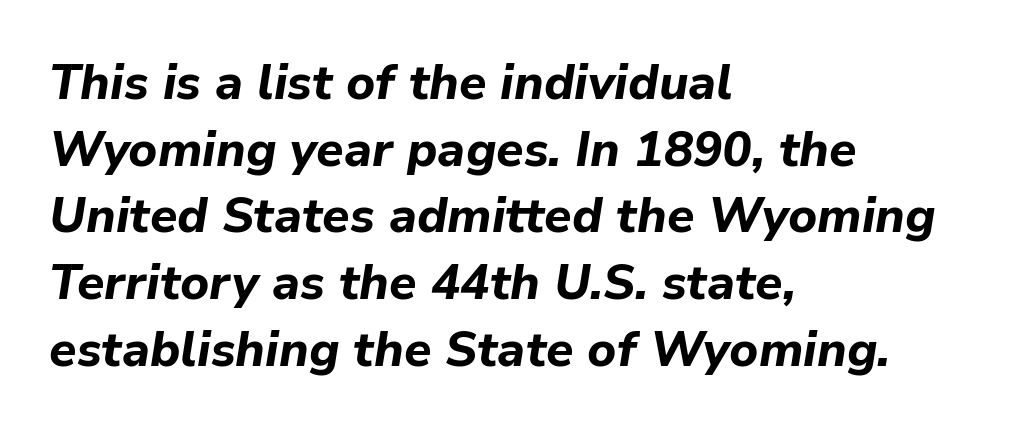
Character widths vary here, with narrow letters taking less room than wide ones. The rag falls on the right side of this text block. The letterforms sit shoulder to shoulder at normal distance. Leading: standard. The string is rendered with underlining switched off.
